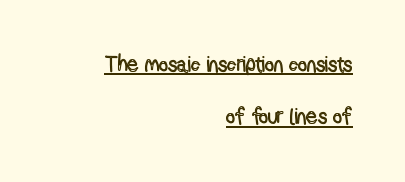
{"italic": "no", "underline": "yes", "align": "right", "line_spacing": "loose", "line_spacing_ratio": 2.38, "letter_spacing": "normal", "letter_spacing_em": 0.0, "glyph_px": 22}
